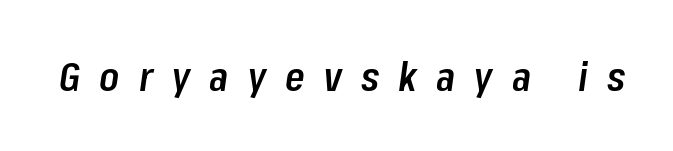
The image shows 40 px semibold, condensed type, italic (leaning right); set unusually wide letter spacing (+0.48 em), not underlined; low stroke contrast and a medium x-height.
